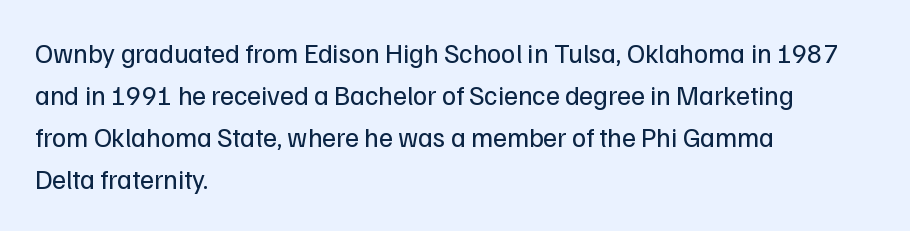
Anything drawn beneath the words? Only blank space. Each word holds together tightly as a unit, with standard inter-letter gaps. Each stroke keeps to a modest, everyday thickness or less. Normally led — the rows are evenly, conventionally spaced. In CSS terms this would be text-align: left. Does the lettering tilt? It doesn't — this is upright.
